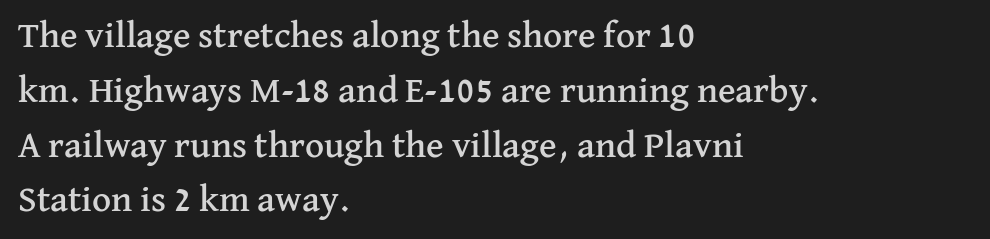
{"serif": "yes", "italic": "no", "width": "normal", "stroke_contrast": "medium", "x_height": "medium", "monospaced": "no", "underline": "no", "align": "left", "line_spacing": "normal", "line_spacing_ratio": 1.48, "letter_spacing": "normal", "letter_spacing_em": 0.0, "glyph_px": 37}
